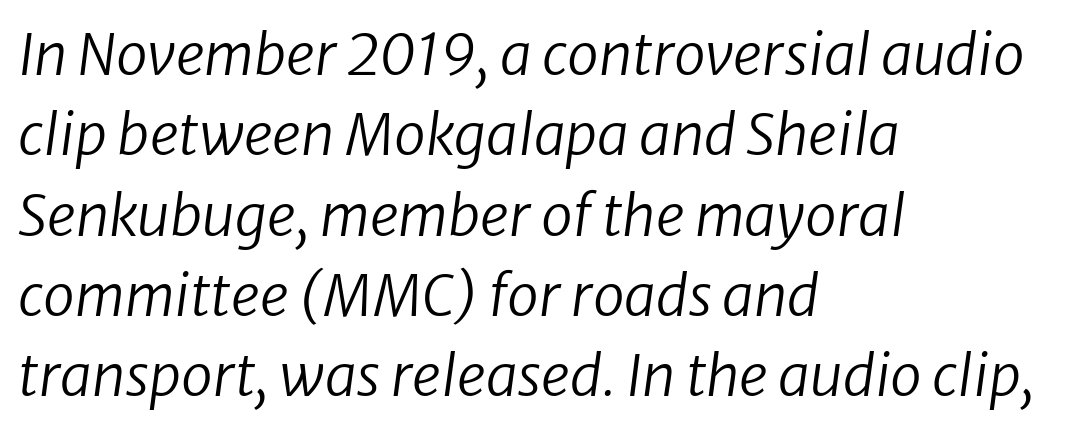
Students, note that the glyphs here touch the page at normal intervals. You could not count columns in this text — the font is proportionally spaced. The passage shown stacks its lines at a standard gap. Unlike a traditional serif, this face leaves its strokes unadorned. Heft: none added — not bold. Every row of glyphs begins at an identical x-position on the left.
